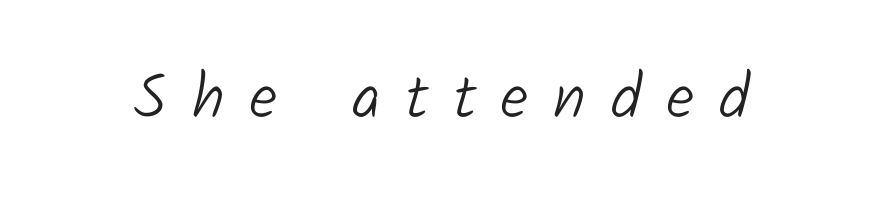
{"serif": "no", "bold": "no", "weight": "light", "width": "normal", "stroke_contrast": "low", "x_height": "medium", "monospaced": "no", "underline": "no", "letter_spacing": "wide", "letter_spacing_em": 0.4, "glyph_px": 63}
